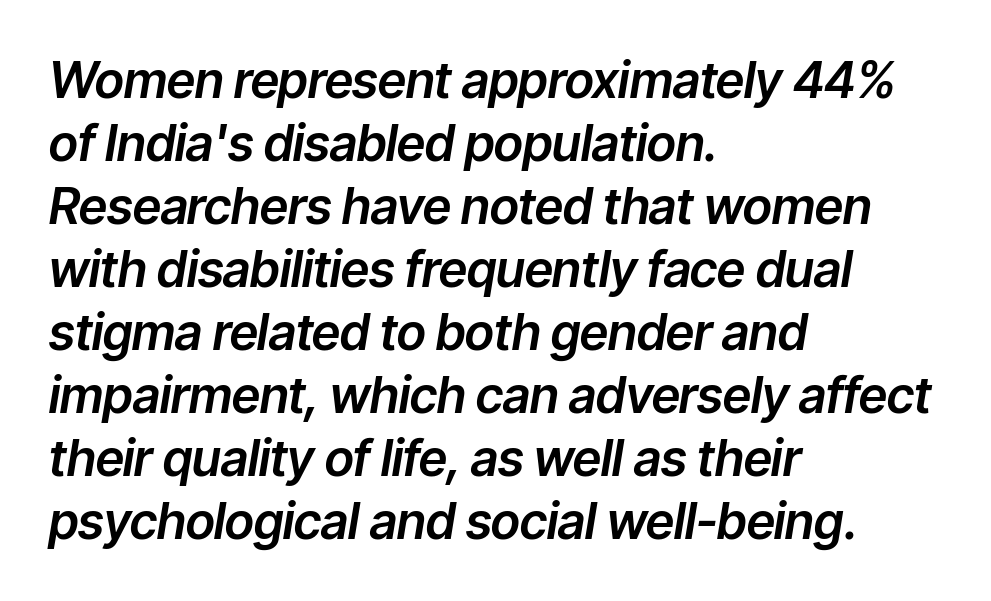
The image shows 50 px text type, italic (leaning right); set left-aligned, normal line spacing (1.26x), normal letter spacing, not underlined; low stroke contrast and a medium x-height.
